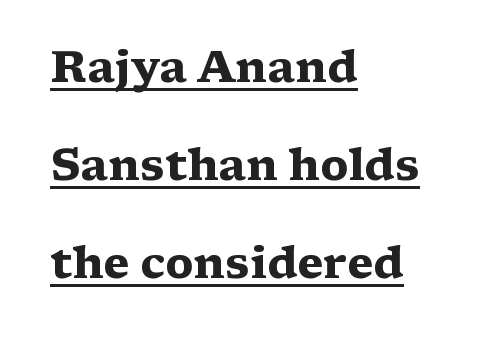
{"serif": "yes", "italic": "no", "bold": "yes", "weight": "heavy", "width": "wide", "stroke_contrast": "medium", "x_height": "medium", "monospaced": "no", "underline": "yes", "align": "left", "line_spacing": "loose", "line_spacing_ratio": 2.28, "letter_spacing": "normal", "letter_spacing_em": 0.0, "glyph_px": 43}
